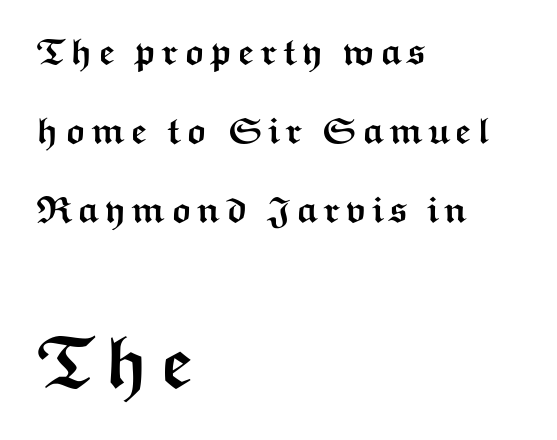
{"serif": "no", "italic": "no", "bold": "yes", "weight": "semibold", "width": "wide", "stroke_contrast": "medium", "x_height": "medium", "monospaced": "no", "underline": "no", "align": "left", "line_spacing": "loose", "line_spacing_ratio": 2.13, "larger_block": "second", "size_ratio": 2.0, "glyph_px": 74}
